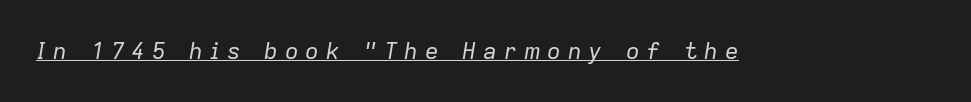
{"italic": "yes", "lean": "right", "slant_degrees": 9, "bold": "no", "underline": "yes", "letter_spacing": "wide", "letter_spacing_em": 0.29, "glyph_px": 23}
